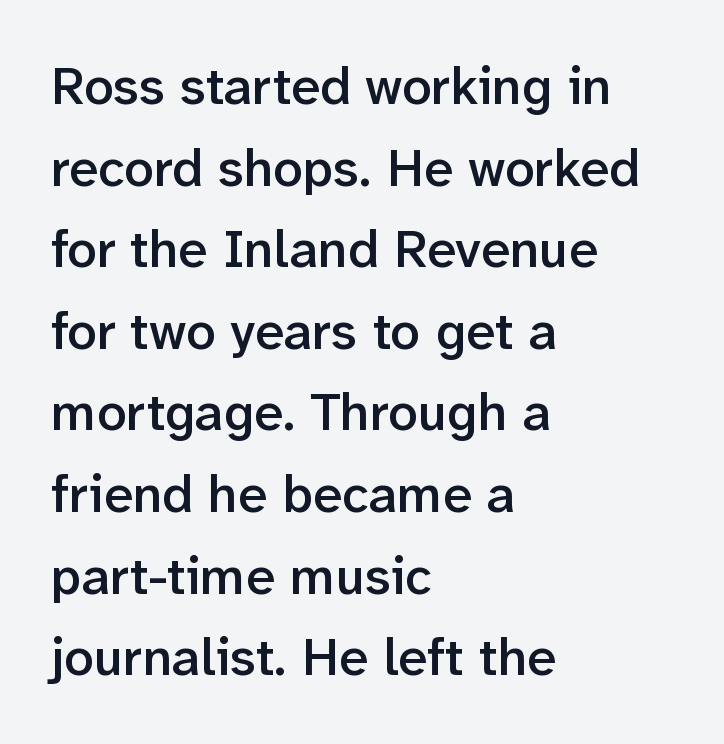
The image shows 53 px semibold sans-serif type, upright; set left-aligned, normal line spacing (1.54x), normal letter spacing, not underlined; low stroke contrast and a medium x-height.
